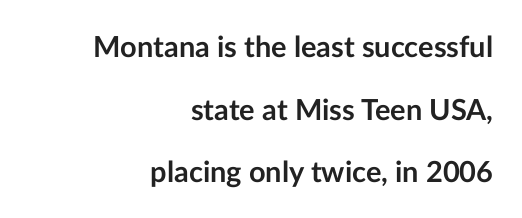
The image shows 29 px semibold sans-serif type, upright; set right-aligned, loose line spacing (2.16x), normal letter spacing, not underlined; low stroke contrast and a medium x-height.
